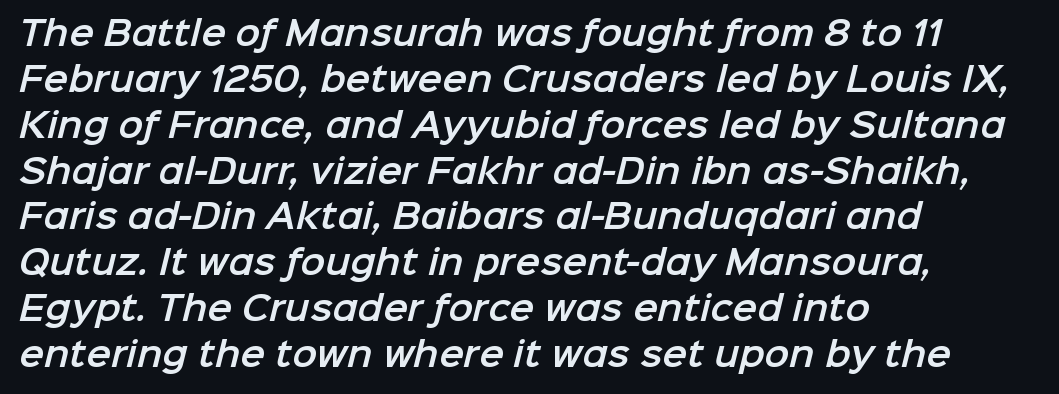
The image shows 33 px sans-serif type; set left-aligned, normal line spacing (1.39x), normal letter spacing, not underlined; low stroke contrast and a medium x-height.
